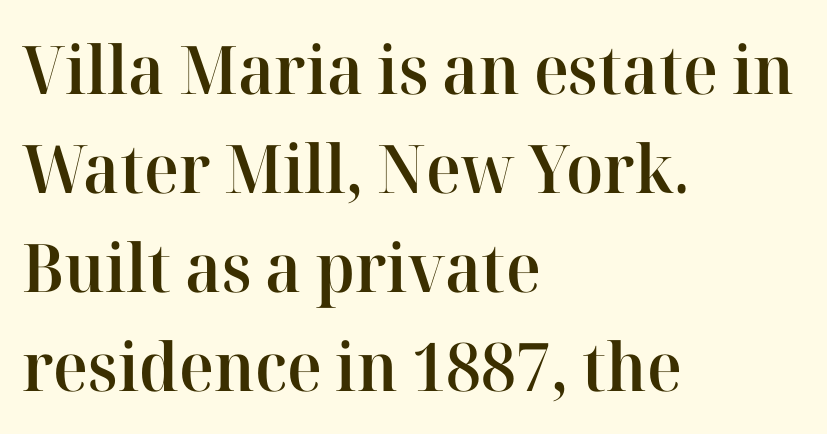
The image shows 67 px semibold serif type, upright; set left-aligned, normal line spacing (1.48x), normal letter spacing, not underlined; high stroke contrast and a medium x-height.
